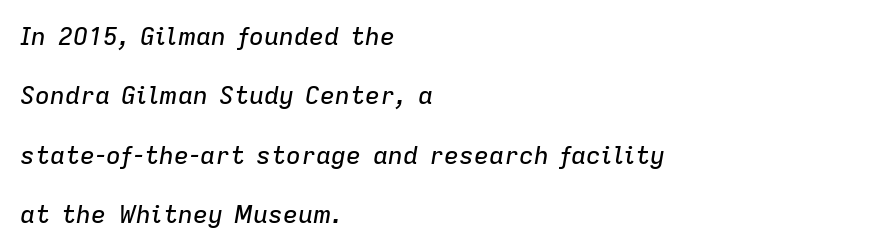
The image shows 25 px text type, italic (leaning right); set left-aligned, loose line spacing (2.38x), normal letter spacing, not underlined.
